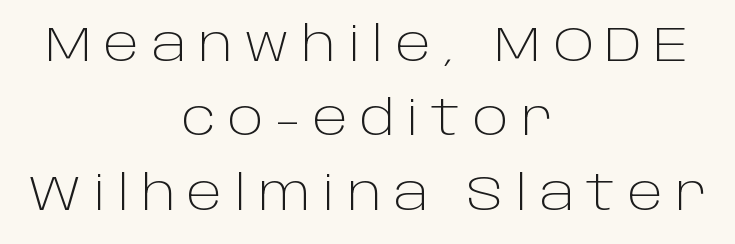
Q: Is the text bold? A: No.
Q: Is the text italic (slanted)? A: No, it is upright.
Q: Is the typeface a serif or a sans-serif typeface? A: Sans-serif.
Q: Is the text underlined? A: No.
Q: How is the paragraph aligned? A: Centered.
Q: Is the spacing between letters normal or unusually wide? A: Unusually wide.
Q: Is the spacing between lines tight, normal or loose? A: Normal.
Q: Width (condensed, normal, or wide)? A: Normal.
Q: Stroke contrast? A: Low.
Q: x-height? A: Large.
Q: Monospaced? A: No.
